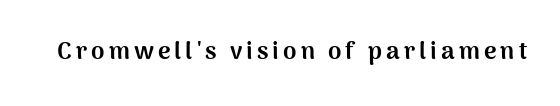
I'd describe the lettering as bold — thick and assertive. Quick note: underline off. It's the straight-up-and-down kind of type.
